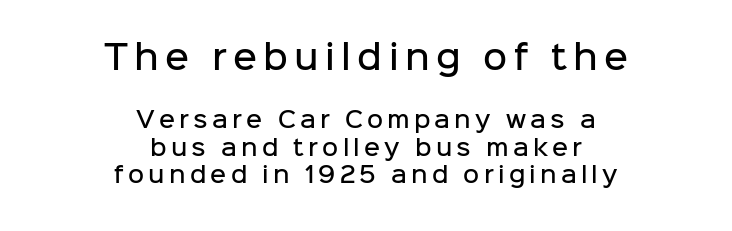
{"serif": "no", "italic": "no", "bold": "semi", "weight": "semibold", "width": "normal", "stroke_contrast": "low", "x_height": "medium", "monospaced": "no", "underline": "no", "align": "center", "line_spacing_ratio": 1.24, "larger_block": "first", "size_ratio": 1.5, "glyph_px": 33}
